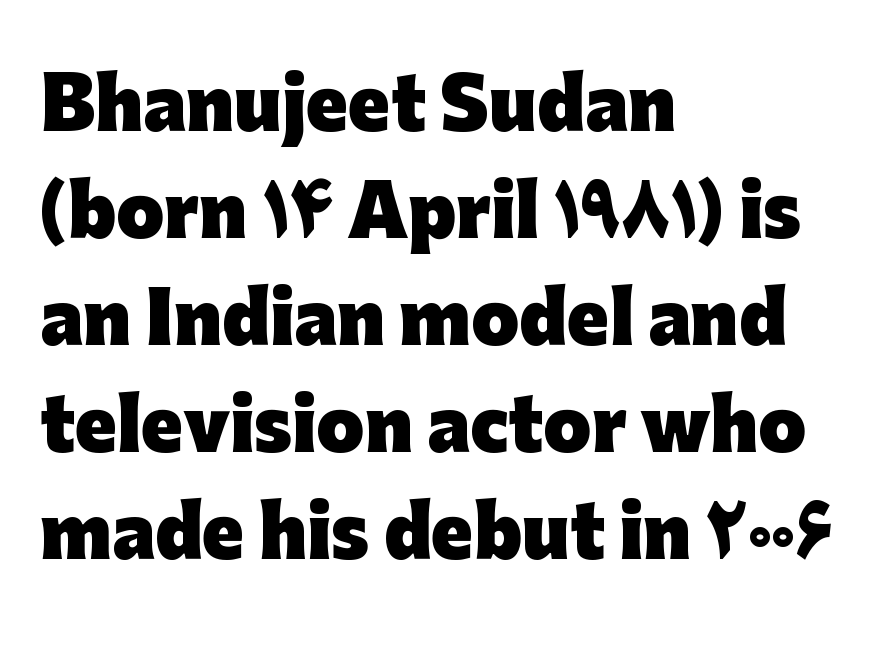
Q: Is the text bold? A: Yes.
Q: Is the text italic (slanted)? A: No, it is upright.
Q: Is the typeface a serif or a sans-serif typeface? A: Sans-serif.
Q: Is the text underlined? A: No.
Q: How is the paragraph aligned? A: Left-aligned.
Q: Is the spacing between letters normal or unusually wide? A: Normal.
Q: Is the spacing between lines tight, normal or loose? A: Normal.
Q: Width (condensed, normal, or wide)? A: Normal.
Q: Stroke contrast? A: Low.
Q: x-height? A: Medium.
Q: Monospaced? A: No.
